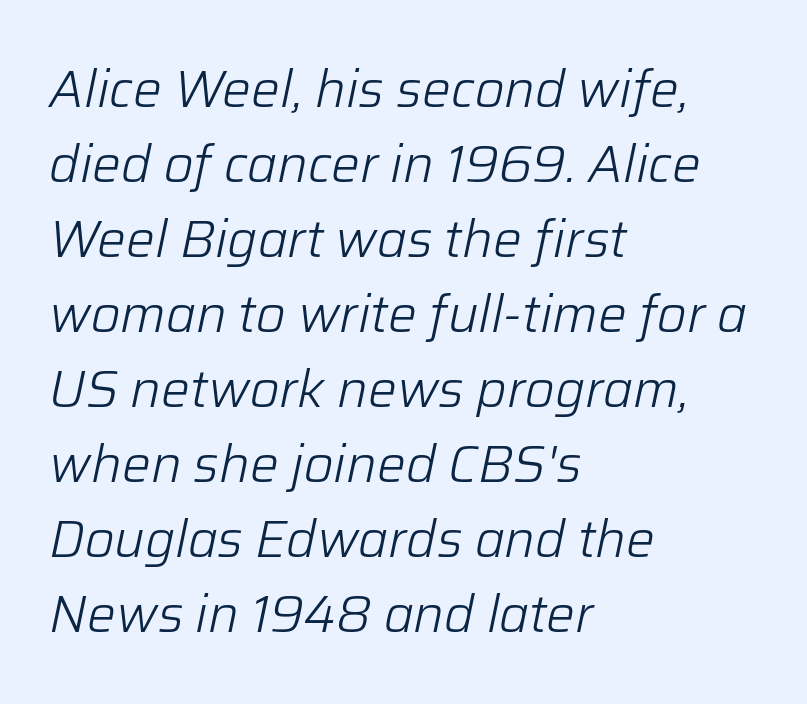
Plain, unruled lines of type. The leading is moderate, giving the passage an even texture. A typesetter would mark this as italic. Students, note that the glyphs here touch the page at normal intervals.
